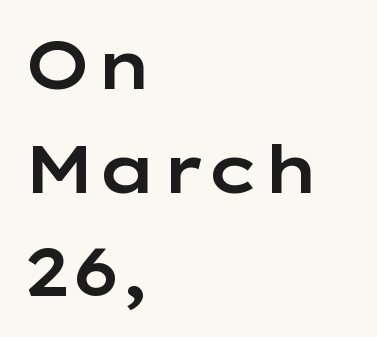
Q: Is the text italic (slanted)? A: No, it is upright.
Q: Is the typeface a serif or a sans-serif typeface? A: Sans-serif.
Q: Is the text underlined? A: No.
Q: How is the paragraph aligned? A: Left-aligned.
Q: Is the spacing between letters normal or unusually wide? A: Normal.
Q: Is the spacing between lines tight, normal or loose? A: Normal.
Q: Width (condensed, normal, or wide)? A: Wide.
Q: Stroke contrast? A: Low.
Q: x-height? A: Medium.
Q: Monospaced? A: No.
